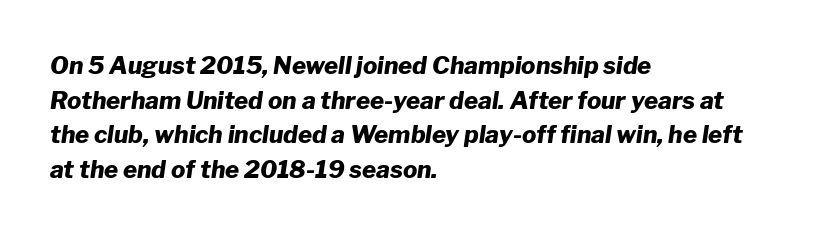
What stands out about the letter spacing? Nothing — it is the standard amount. Any mark beneath the type? The region is blank. In terms of weight, the rendering is a true, heavy bold. These lines stack with their left ends in a neat column.
